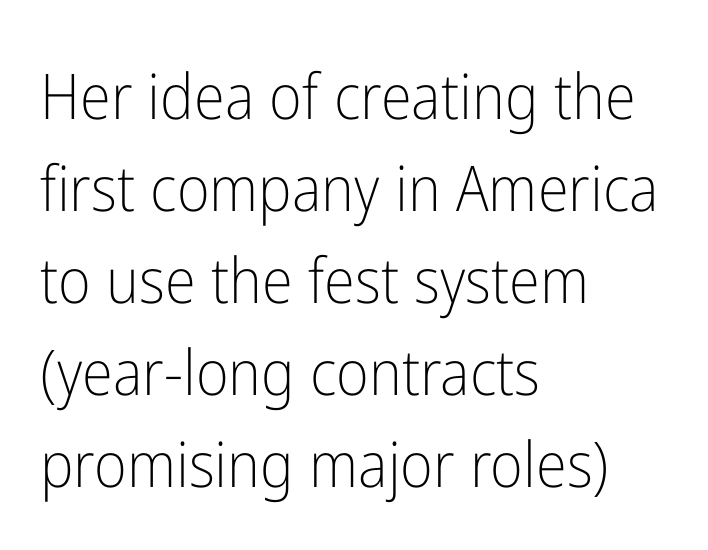
The image shows 63 px light, condensed sans-serif type, upright; set left-aligned, normal line spacing (1.46x), normal letter spacing, not underlined; low stroke contrast and a medium x-height.
